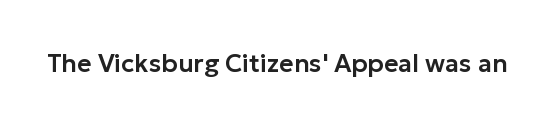
{"italic": "no", "underline": "no", "letter_spacing": "normal", "letter_spacing_em": 0.0, "glyph_px": 25}
